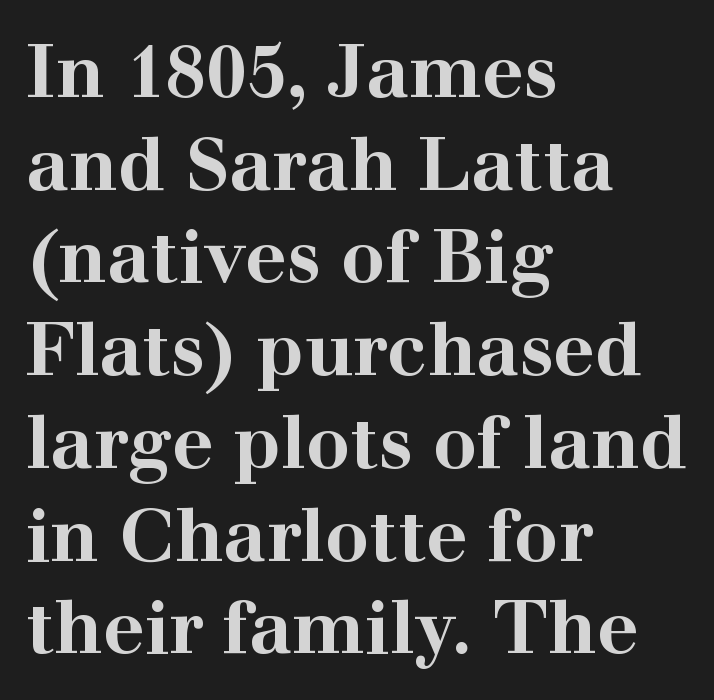
The image shows 73 px bold, wide serif type, upright; set left-aligned, normal line spacing (1.27x), normal letter spacing, not underlined; high stroke contrast and a medium x-height.
